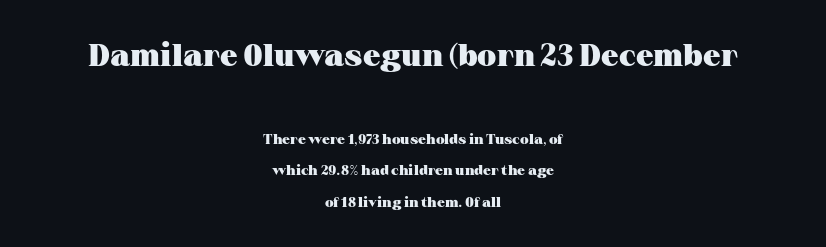
How heavy is the stroke? Heavy — this is a bold. Standard letterfit; no display-style spreading of the glyphs. Do the characters align in a grid? No, the font is proportional. Of the two passages, the one on top uses the larger point size. The rendering shows small feet on the letterforms — a serif design. Compared with typical paragraphs, the rows here are farther apart.
